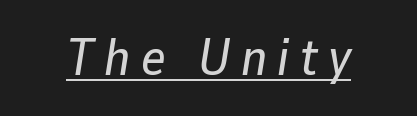
The image shows 52 px text type, italic (leaning right); set unusually wide letter spacing (+0.2 em), underlined; low stroke contrast and a medium x-height.
